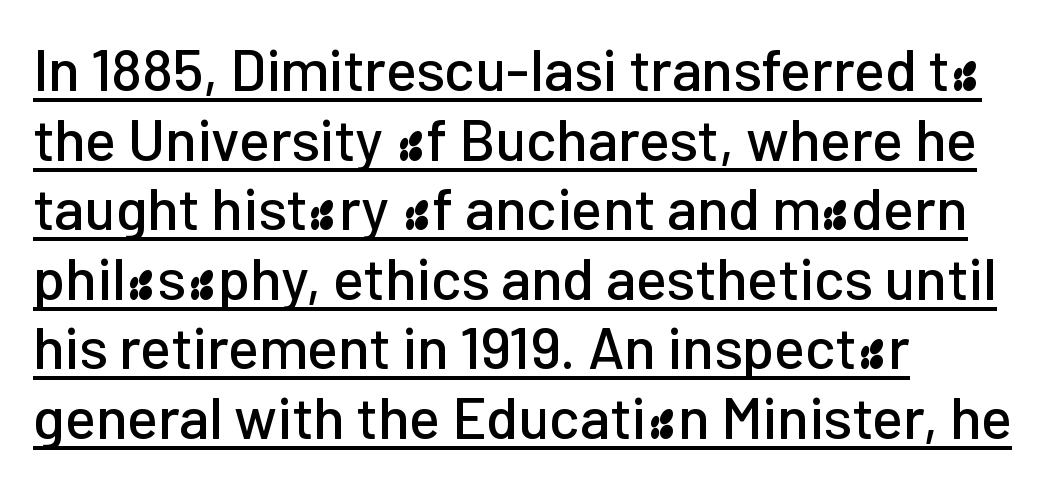
Ordinary non-slanted type is in use. The setting favours the left margin, as ordinary paragraphs usually do. Note the varied advance widths — an 'i' is clearly narrower than an 'm'. Check where the strokes stop: nothing finishes them off — pure sans. The passage shown has conventional tracking throughout. A continuous stroke trails under the words, as in a hyperlink.
